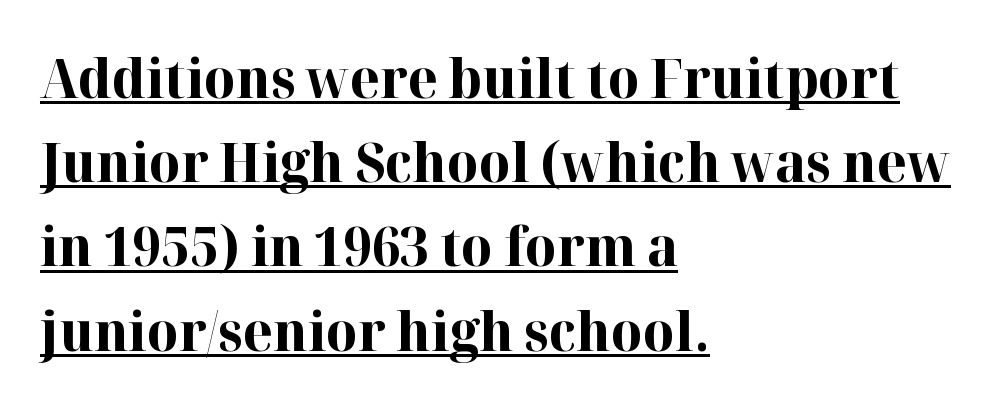
{"serif": "yes", "italic": "no", "bold": "yes", "weight": "bold", "width": "normal", "stroke_contrast": "high", "x_height": "medium", "monospaced": "no", "underline": "yes", "align": "left", "line_spacing": "normal", "line_spacing_ratio": 1.56, "letter_spacing": "normal", "letter_spacing_em": 0.0, "glyph_px": 54}
